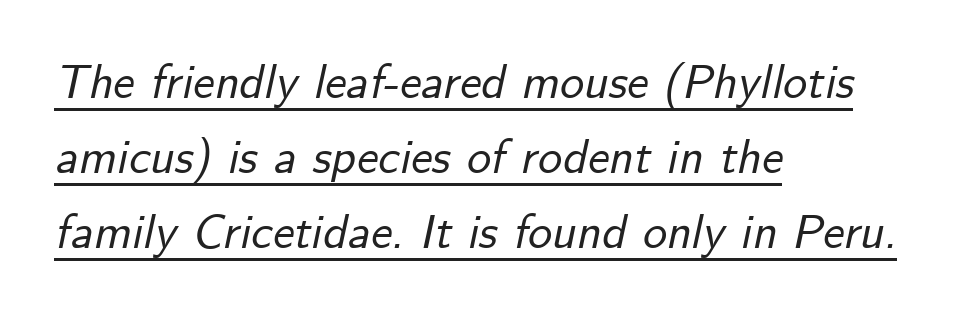
Does the lettering tilt? It does — this is italic. A typesetter would call this proportional, since set widths differ per character. You can see a thin bar hugging the bottom of the glyphs. Inter-character spacing is left at the font's built-in metrics.
